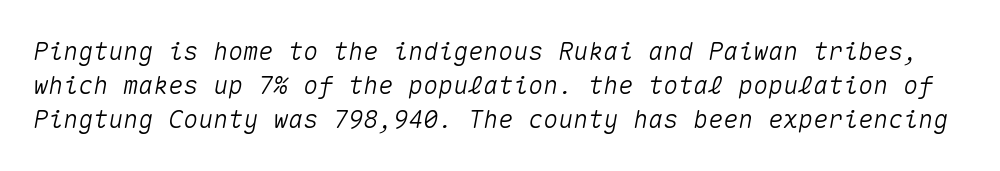
{"italic": "yes", "lean": "right", "slant_degrees": 10, "underline": "no", "line_spacing": "normal", "line_spacing_ratio": 1.37, "letter_spacing": "normal", "letter_spacing_em": 0.0, "glyph_px": 25}
